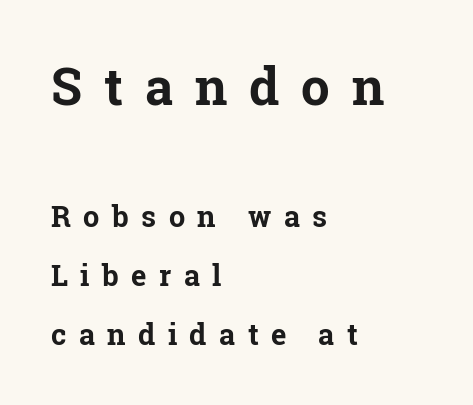
Character widths vary here, with narrow letters taking less room than wide ones. Regarding serifs, this sample has them. Is the block centered? No — it sits flush against the left margin. Caption: bold face, heavy strokes. Tracking value appears strongly positive — letters spread wide.
